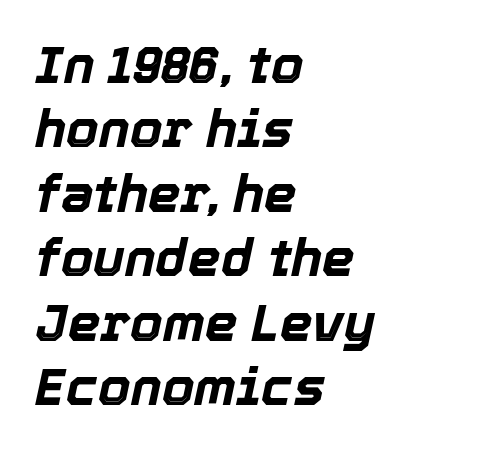
The image shows 52 px bold type, italic (leaning right); set left-aligned, line spacing 1.24x, normal letter spacing, not underlined; a medium x-height.
